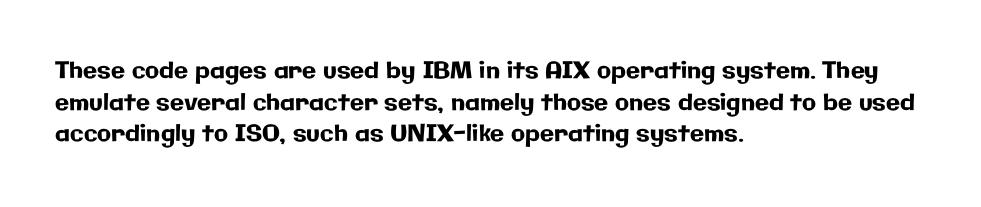
Q: Is the text italic (slanted)? A: No, it is upright.
Q: Is the text underlined? A: No.
Q: How is the paragraph aligned? A: Left-aligned.
Q: Is the spacing between letters normal or unusually wide? A: Normal.
Q: Is the spacing between lines tight, normal or loose? A: Normal.
